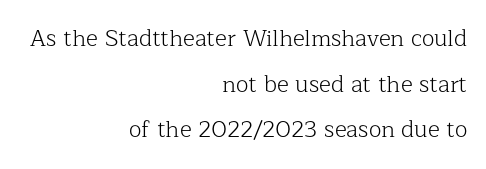
The image shows 23 px text type, upright; set right-aligned, loose line spacing (1.98x), normal letter spacing, not underlined.
